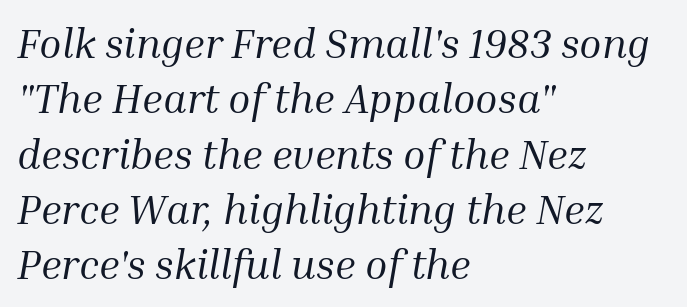
Q: Is the text bold? A: No.
Q: Is the text italic (slanted)? A: Yes, it leans right by about 10 degrees.
Q: Is the typeface a serif or a sans-serif typeface? A: Serif.
Q: Is the text underlined? A: No.
Q: How is the paragraph aligned? A: Left-aligned.
Q: Is the spacing between letters normal or unusually wide? A: Normal.
Q: Is the spacing between lines tight, normal or loose? A: Normal.
Q: Width (condensed, normal, or wide)? A: Normal.
Q: Stroke contrast? A: Medium.
Q: x-height? A: Medium.
Q: Monospaced? A: No.
